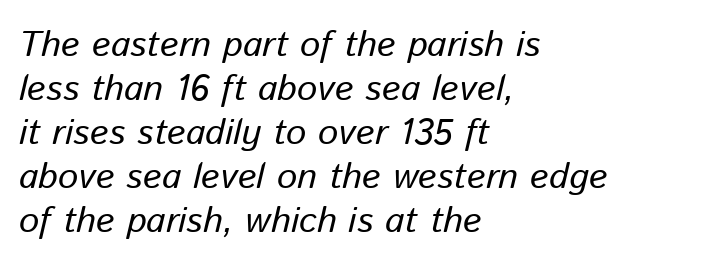
{"italic": "yes", "lean": "right", "slant_degrees": 13, "width": "normal", "stroke_contrast": "low", "x_height": "medium", "monospaced": "no", "underline": "no", "align": "left", "line_spacing_ratio": 1.22, "letter_spacing": "normal", "letter_spacing_em": 0.0, "glyph_px": 36}
